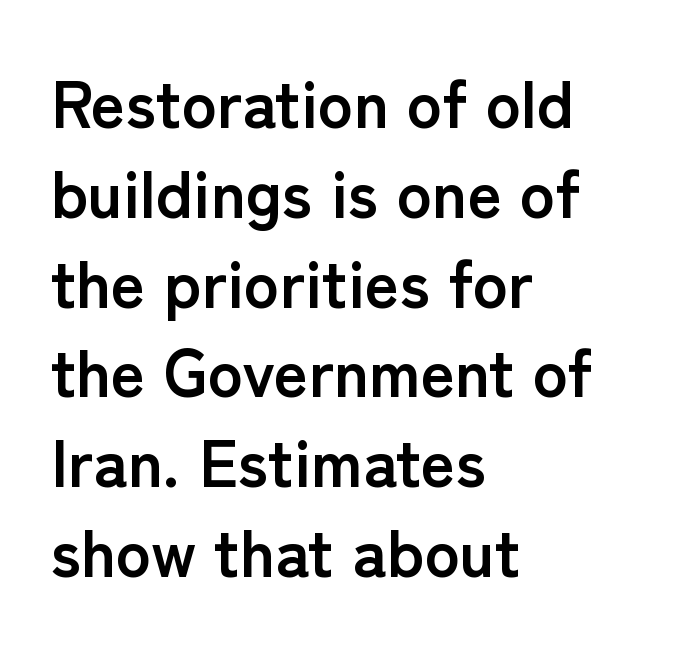
Q: Is the text bold? A: Yes.
Q: Is the text italic (slanted)? A: No, it is upright.
Q: Is the typeface a serif or a sans-serif typeface? A: Sans-serif.
Q: Is the text underlined? A: No.
Q: How is the paragraph aligned? A: Left-aligned.
Q: Is the spacing between letters normal or unusually wide? A: Normal.
Q: Is the spacing between lines tight, normal or loose? A: Normal.
Q: Width (condensed, normal, or wide)? A: Normal.
Q: Stroke contrast? A: Low.
Q: x-height? A: Medium.
Q: Monospaced? A: No.
